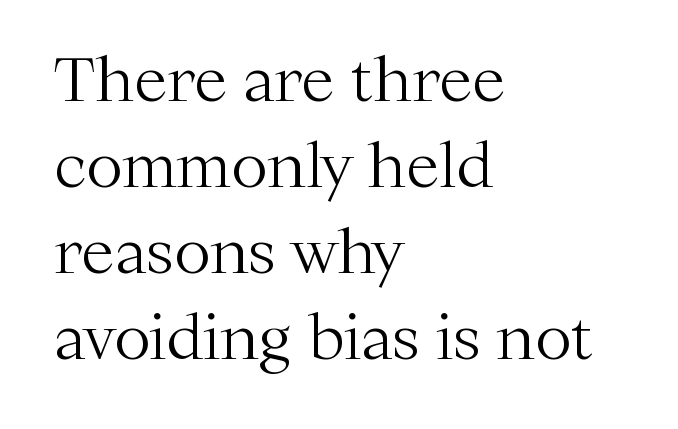
The image shows 61 px light serif type, upright; set left-aligned, normal line spacing (1.41x), normal letter spacing, not underlined; medium stroke contrast and a medium x-height.
